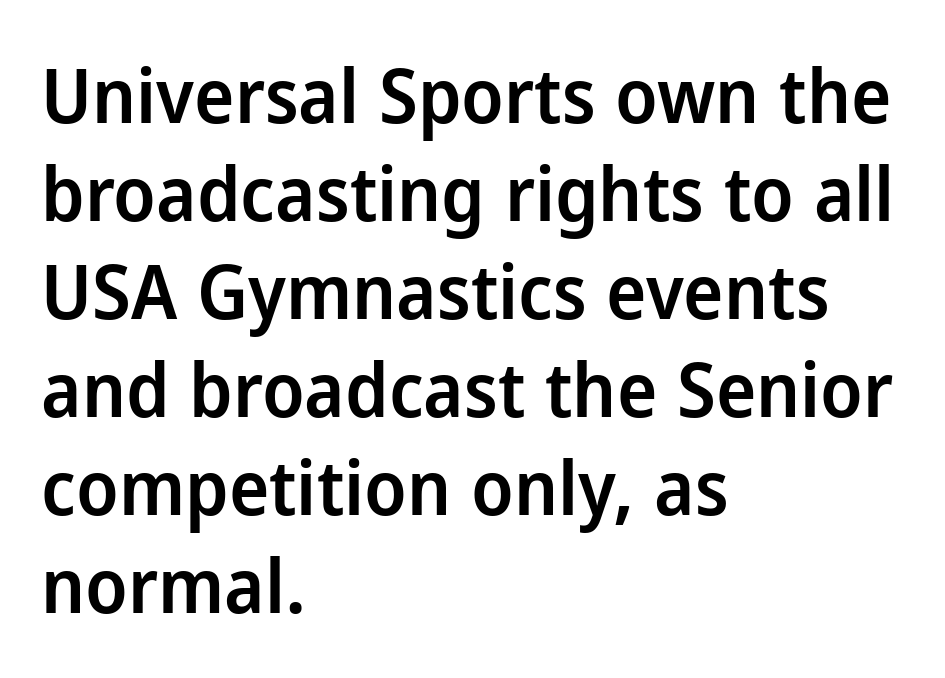
{"serif": "no", "italic": "no", "bold": "semi", "weight": "semibold", "width": "normal", "stroke_contrast": "low", "x_height": "medium", "monospaced": "no", "underline": "no", "align": "left", "line_spacing": "normal", "line_spacing_ratio": 1.29, "letter_spacing": "normal", "letter_spacing_em": 0.0, "glyph_px": 76}
